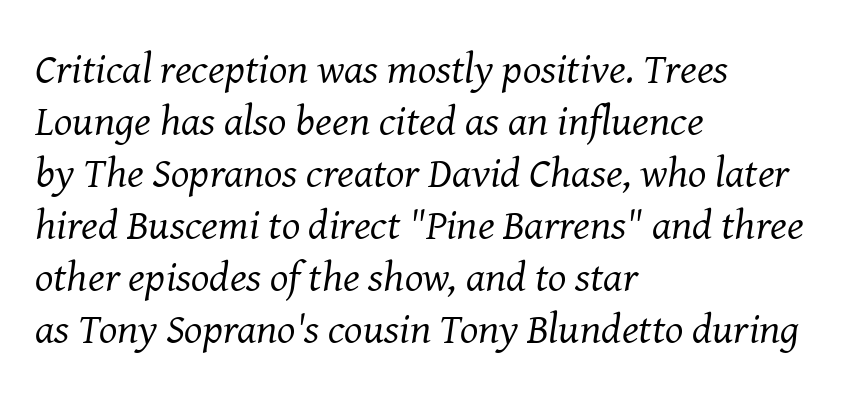
Spacing verdict: proportional, widths tailored to each character. The compositor pushed each line to the left boundary. The face used here has a pronounced slope to its letters. No extra ink here — the face is not bold.
